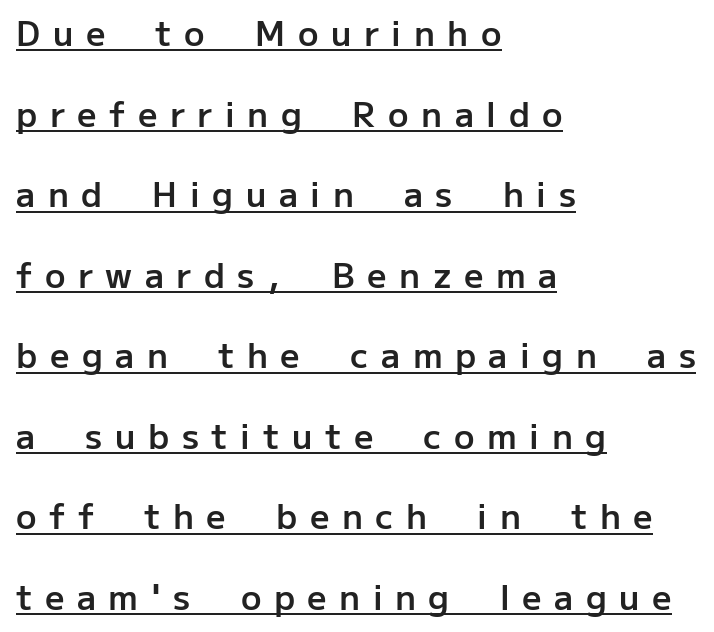
I'd describe the lettering as semibold — firm but not a full bold. The passage shown is typed in a proportional face where columns would drift. Typeset ragged right — the left edge is the straight one. Is there any slant? The stems are plumb. Notice how a bar underscores the lettering throughout. Compared with typical body copy, the letter spacing here is much looser.
